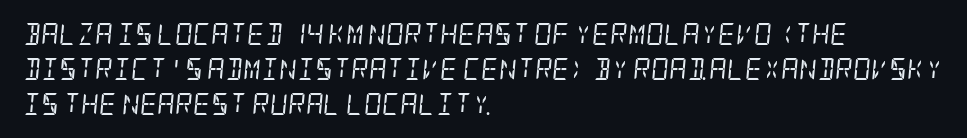
Default kerning and tracking; the words read as compact shapes. The passage shown is not bold in any degree. Left-aligned paragraph, ragged on the right. Tall strokes in this sample are angled rather than plumb. Baseline-to-baseline distance is the conventional proportion of letter height. Beneath every word, the page is bare.
